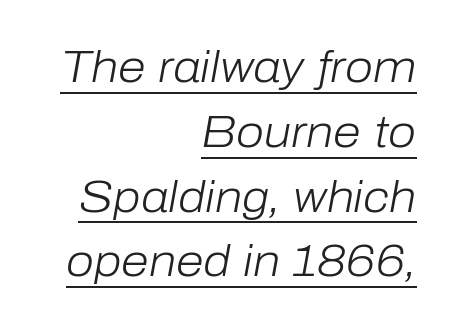
{"italic": "yes", "lean": "right", "slant_degrees": 10, "bold": "no", "weight": "light", "width": "normal", "stroke_contrast": "low", "x_height": "medium", "monospaced": "no", "underline": "yes", "align": "right", "line_spacing": "normal", "line_spacing_ratio": 1.44, "letter_spacing": "normal", "letter_spacing_em": 0.0, "glyph_px": 45}
